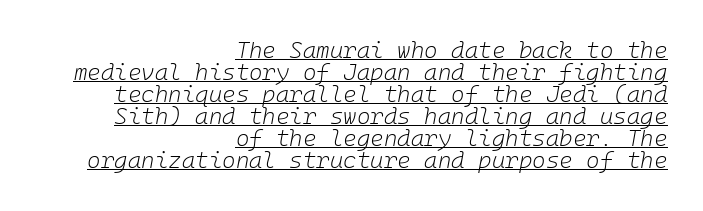
{"italic": "yes", "lean": "right", "slant_degrees": 10, "bold": "no", "underline": "yes", "align": "right", "line_spacing": "tight", "line_spacing_ratio": 0.96, "letter_spacing": "normal", "letter_spacing_em": 0.0, "glyph_px": 23}
